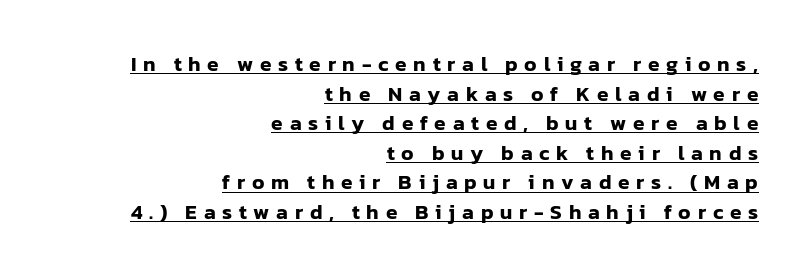
Look at the tracking — it's clearly loosened, letters drifting apart. In CSS terms this would be text-align: right. Compared with undecorated copy, this sample adds a rule below the words. Does the leading feel generous? No, just average.
